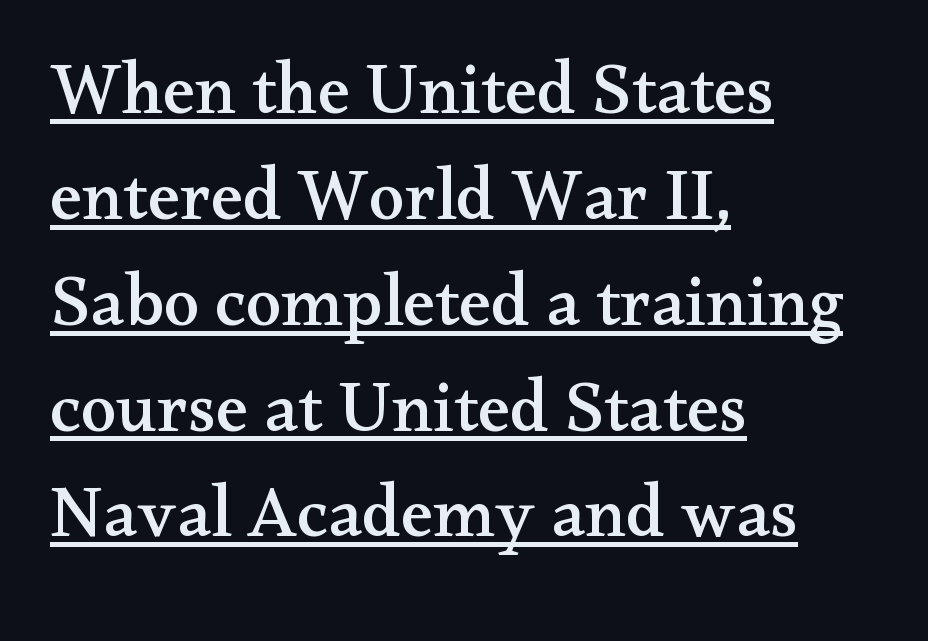
Q: Is the text italic (slanted)? A: No, it is upright.
Q: Is the typeface a serif or a sans-serif typeface? A: Serif.
Q: Is the text underlined? A: Yes.
Q: How is the paragraph aligned? A: Left-aligned.
Q: Is the spacing between letters normal or unusually wide? A: Normal.
Q: Is the spacing between lines tight, normal or loose? A: Normal.
Q: Width (condensed, normal, or wide)? A: Wide.
Q: Stroke contrast? A: Medium.
Q: x-height? A: Small.
Q: Monospaced? A: No.
